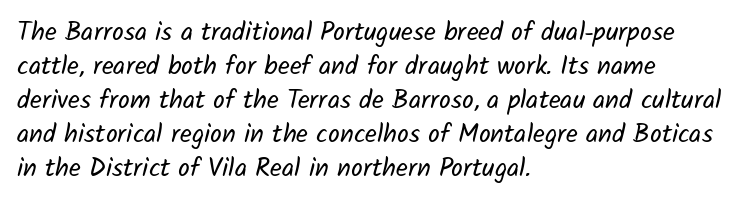
Q: Is the text bold? A: No.
Q: Is the text underlined? A: No.
Q: How is the paragraph aligned? A: Left-aligned.
Q: Is the spacing between letters normal or unusually wide? A: Normal.
Q: Is the spacing between lines tight, normal or loose? A: Normal.
